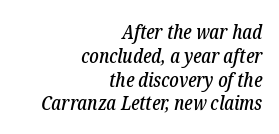
Alignment: flush right. Inter-character spacing is left at the font's built-in metrics. Slant detected: the letters are inclined. The area under the type is left untouched.
